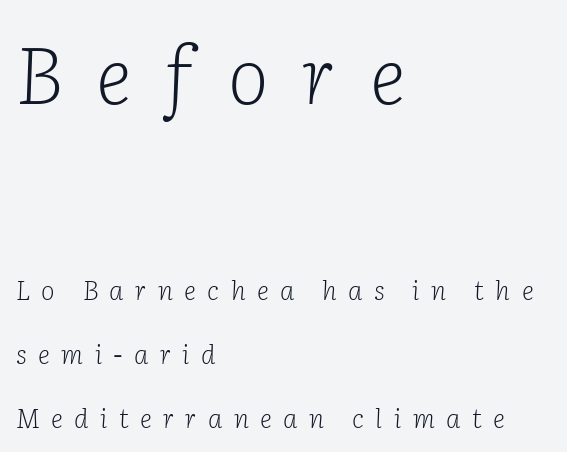
{"serif": "yes", "italic": "yes", "lean": "right", "slant_degrees": 2, "bold": "no", "weight": "light", "width": "normal", "stroke_contrast": "low", "x_height": "medium", "monospaced": "no", "underline": "no", "align": "left", "line_spacing": "loose", "line_spacing_ratio": 2.46, "letter_spacing": "wide", "letter_spacing_em": 0.44, "larger_block": "first", "size_ratio": 3.0, "glyph_px": 78}
